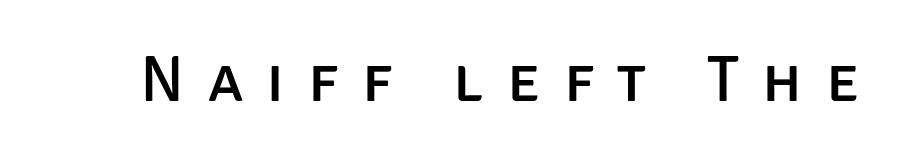
Q: Is the text italic (slanted)? A: No, it is upright.
Q: Is the typeface a serif or a sans-serif typeface? A: Sans-serif.
Q: Is the text underlined? A: No.
Q: Is the spacing between letters normal or unusually wide? A: Unusually wide.
Q: Width (condensed, normal, or wide)? A: Normal.
Q: Stroke contrast? A: Low.
Q: x-height? A: Large.
Q: Monospaced? A: No.
